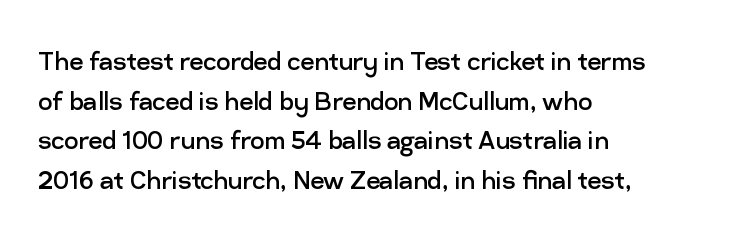
Q: Is the text bold? A: No.
Q: Is the text italic (slanted)? A: No, it is upright.
Q: Is the typeface a serif or a sans-serif typeface? A: Sans-serif.
Q: Is the text underlined? A: No.
Q: How is the paragraph aligned? A: Left-aligned.
Q: Is the spacing between letters normal or unusually wide? A: Normal.
Q: Is the spacing between lines tight, normal or loose? A: Normal.
Q: Width (condensed, normal, or wide)? A: Normal.
Q: Stroke contrast? A: Low.
Q: x-height? A: Medium.
Q: Monospaced? A: No.
